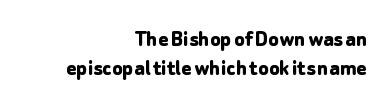
{"italic": "no", "bold": "yes", "underline": "no", "align": "right", "line_spacing_ratio": 1.21, "letter_spacing": "normal", "letter_spacing_em": 0.0, "glyph_px": 24}
